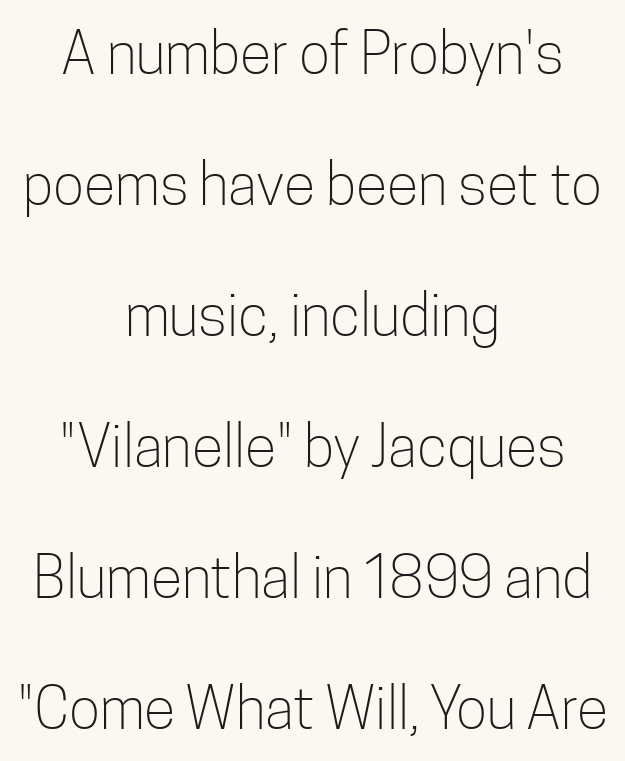
The image shows 58 px light, condensed sans-serif type, upright; set centered, loose line spacing (2.26x), normal letter spacing, not underlined; low stroke contrast and a medium x-height.
